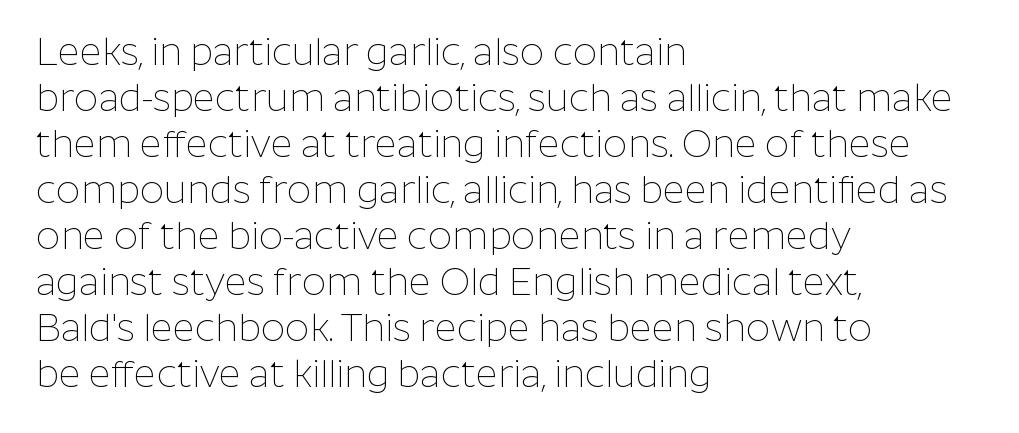
{"serif": "no", "italic": "no", "bold": "no", "weight": "thin", "width": "normal", "stroke_contrast": "low", "x_height": "medium", "monospaced": "no", "underline": "no", "align": "left", "line_spacing_ratio": 1.21, "letter_spacing": "normal", "letter_spacing_em": 0.0, "glyph_px": 38}
